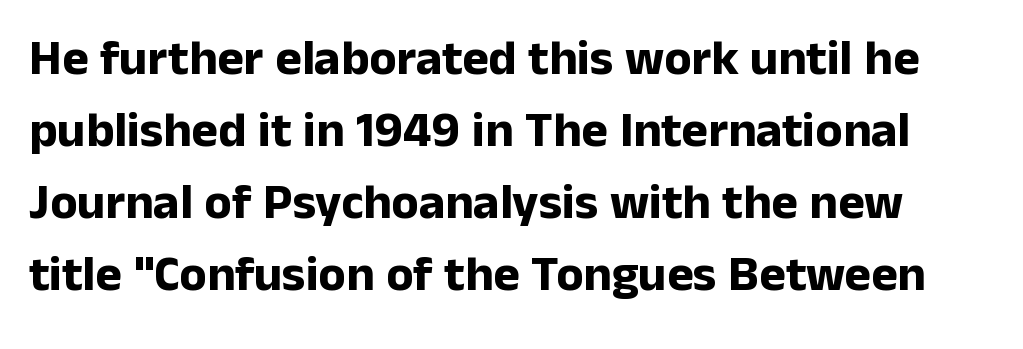
{"serif": "no", "italic": "no", "bold": "yes", "weight": "bold", "width": "normal", "stroke_contrast": "low", "x_height": "medium", "monospaced": "no", "underline": "no", "line_spacing": "normal", "line_spacing_ratio": 1.44, "letter_spacing": "normal", "letter_spacing_em": 0.0, "glyph_px": 50}
